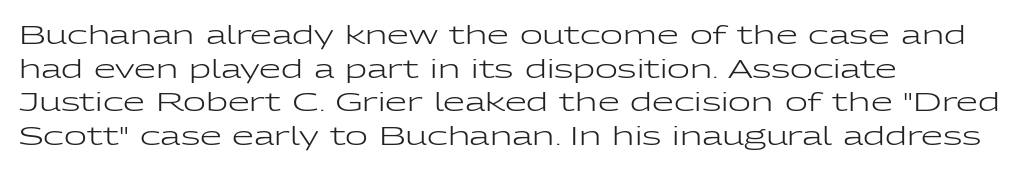
{"italic": "no", "bold": "no", "underline": "no", "align": "left", "line_spacing": "normal", "line_spacing_ratio": 1.35, "letter_spacing": "normal", "letter_spacing_em": 0.0, "glyph_px": 25}
